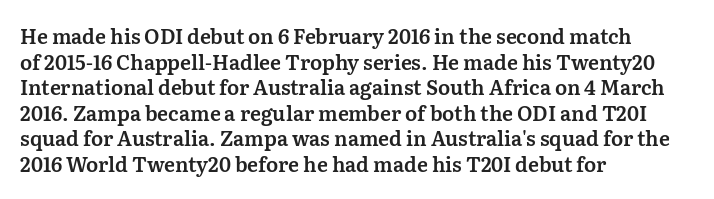
Q: Is the text italic (slanted)? A: No, it is upright.
Q: Is the text underlined? A: No.
Q: How is the paragraph aligned? A: Left-aligned.
Q: Is the spacing between letters normal or unusually wide? A: Normal.
Q: Is the spacing between lines tight, normal or loose? A: Normal.
